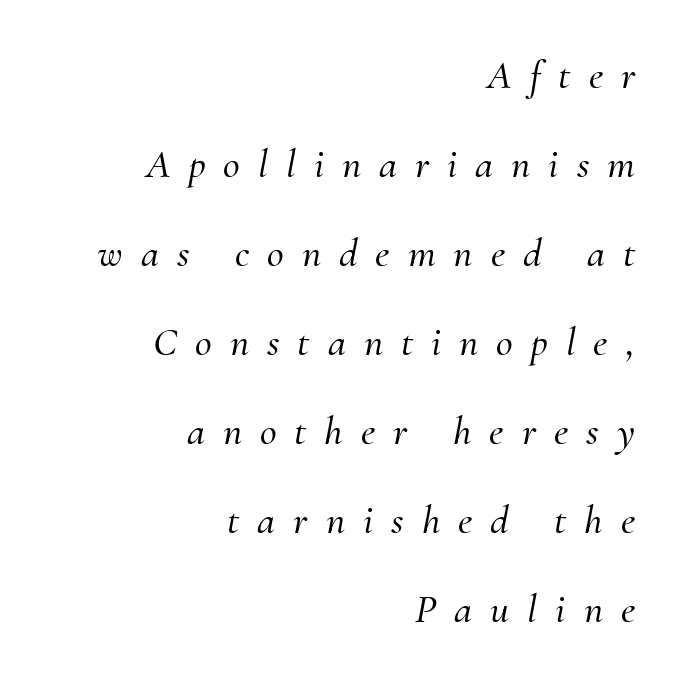
{"serif": "yes", "italic": "yes", "lean": "right", "slant_degrees": 10, "width": "normal", "stroke_contrast": "medium", "x_height": "small", "monospaced": "no", "underline": "no", "align": "right", "line_spacing": "loose", "line_spacing_ratio": 2.17, "letter_spacing": "wide", "letter_spacing_em": 0.44, "glyph_px": 41}
